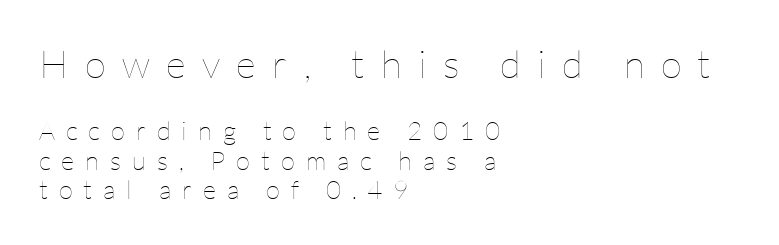
The weight would be labelled regular, book, light, or lighter still. Of the two passages, the one on top uses the larger point size. The horizontal fit of the characters is loose and conspicuously gappy. Rendered with straight, roman letterforms.
